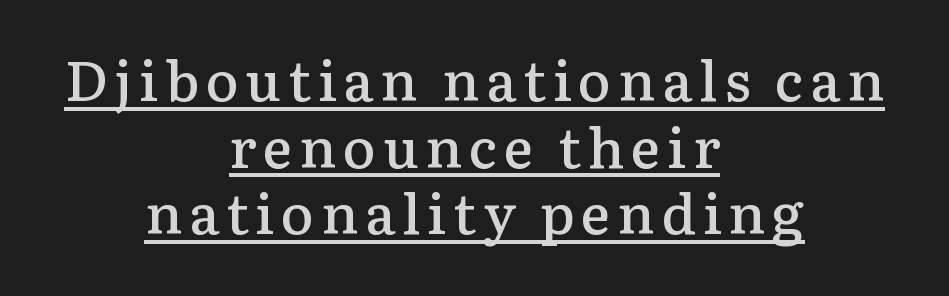
{"serif": "yes", "italic": "no", "bold": "semi", "weight": "semibold", "width": "normal", "stroke_contrast": "low", "x_height": "medium", "monospaced": "no", "underline": "yes", "align": "center", "line_spacing_ratio": 1.19, "glyph_px": 56}
